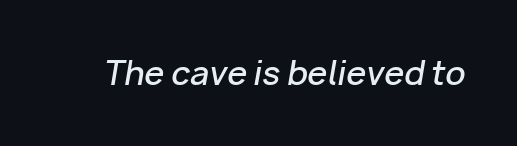
Q: Is the text bold? A: Semi-bold.
Q: Is the text italic (slanted)? A: Yes, it leans right by about 10 degrees.
Q: Is the text underlined? A: No.
Q: Is the spacing between letters normal or unusually wide? A: Normal.
Q: Width (condensed, normal, or wide)? A: Normal.
Q: Stroke contrast? A: Low.
Q: x-height? A: Medium.
Q: Monospaced? A: No.
